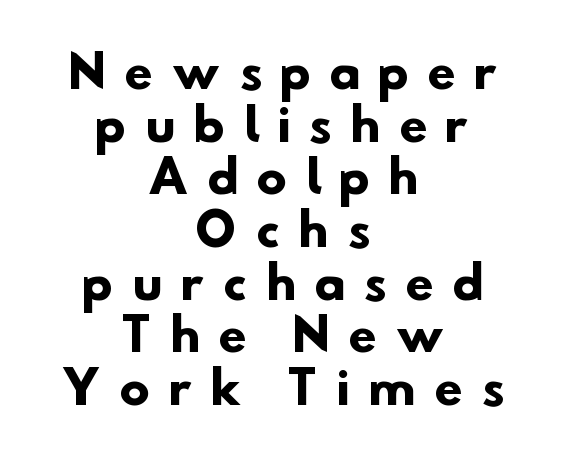
The image shows 45 px heavy sans-serif type; set centered, line spacing 1.17x, unusually wide letter spacing (+0.44 em), not underlined; low stroke contrast and a small x-height.
